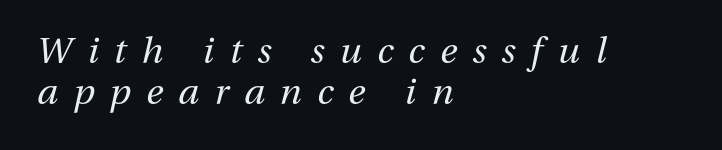
Letter spacing: wide. Heft: none added — not bold. The passage shown stacks its lines with hardly any gap. Teacher's note: observe the even left margin — that is flush-left alignment. The letters advance in unequal steps, a hallmark of proportional type.
